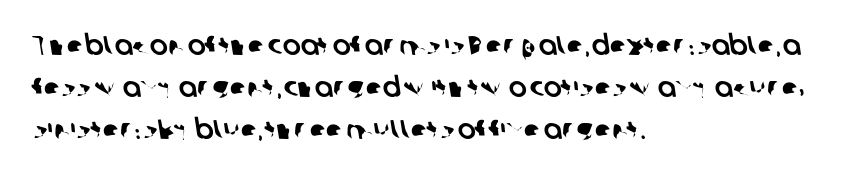
Q: Is the text underlined? A: No.
Q: How is the paragraph aligned? A: Left-aligned.
Q: Is the spacing between letters normal or unusually wide? A: Normal.
Q: Is the spacing between lines tight, normal or loose? A: Normal.
